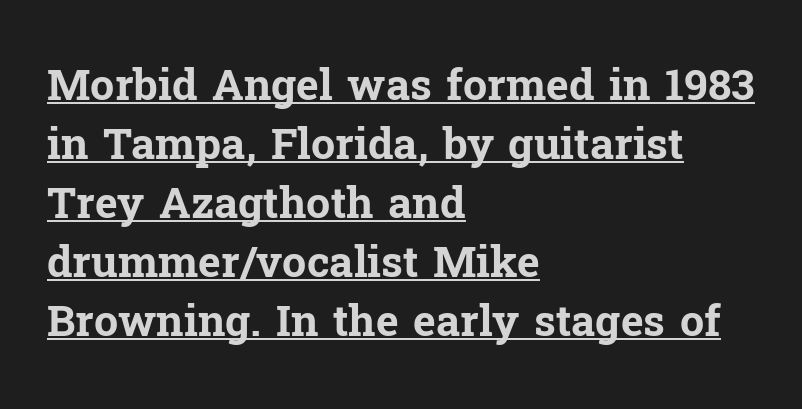
This sample keeps an unexceptional amount of space between lines. Does the copy run flush right? No — it runs flush left. Do the letters lean? They stand straight. The rendering shows small feet on the letterforms — a serif design. Heavy-handed strokes throughout: this text is bold.
